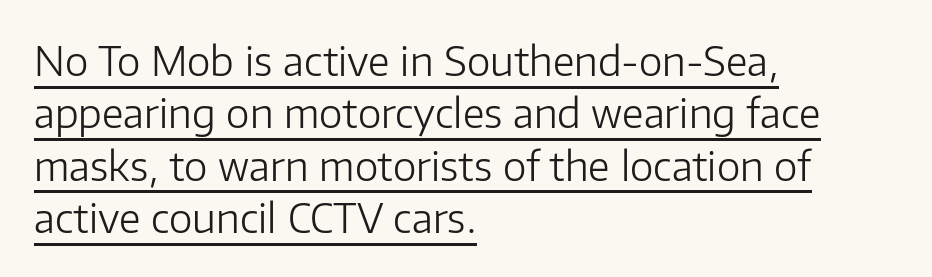
{"serif": "no", "italic": "no", "bold": "no", "weight": "light", "width": "normal", "stroke_contrast": "low", "x_height": "medium", "monospaced": "no", "underline": "yes", "align": "left", "line_spacing": "normal", "line_spacing_ratio": 1.31, "letter_spacing": "normal", "letter_spacing_em": 0.0, "glyph_px": 40}
